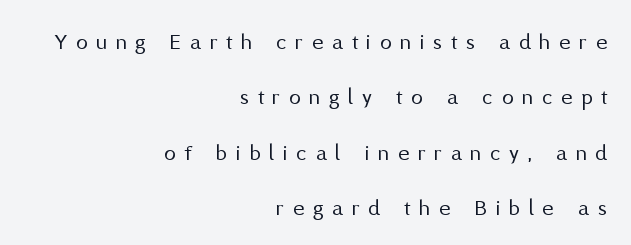
The image shows 24 px text type, upright; set right-aligned, loose line spacing (2.31x), unusually wide letter spacing (+0.36 em), not underlined.
